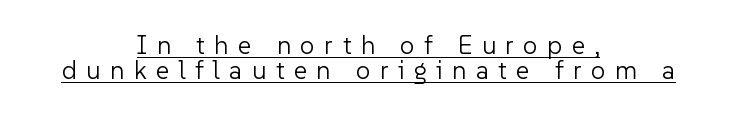
{"italic": "no", "bold": "no", "underline": "yes", "align": "center", "line_spacing": "tight", "line_spacing_ratio": 0.98, "letter_spacing": "wide", "letter_spacing_em": 0.36, "glyph_px": 26}
